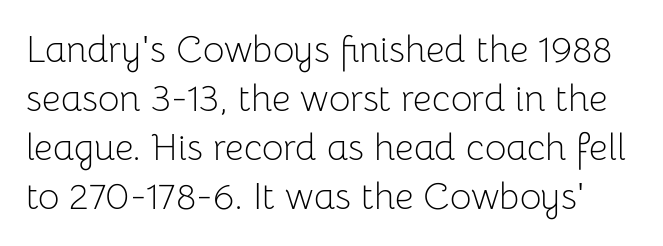
{"serif": "no", "italic": "no", "bold": "no", "weight": "light", "width": "normal", "stroke_contrast": "low", "x_height": "medium", "monospaced": "no", "underline": "no", "line_spacing": "normal", "line_spacing_ratio": 1.32, "letter_spacing": "normal", "letter_spacing_em": 0.0, "glyph_px": 37}
